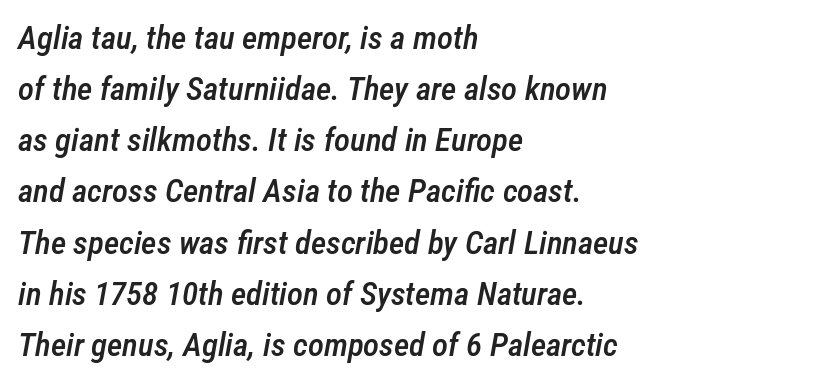
{"italic": "yes", "lean": "right", "slant_degrees": 12, "bold": "semi", "weight": "semibold", "width": "condensed", "stroke_contrast": "low", "x_height": "medium", "monospaced": "no", "underline": "no", "align": "left", "line_spacing": "normal", "line_spacing_ratio": 1.55, "letter_spacing": "normal", "letter_spacing_em": 0.0, "glyph_px": 33}
